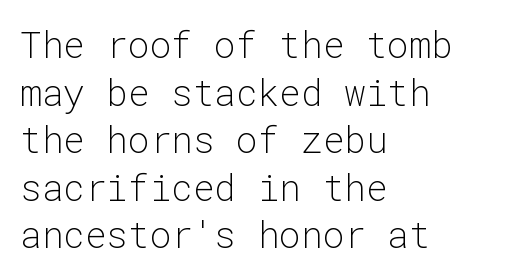
The image shows 36 px light sans-serif type, upright, monospaced; set left-aligned, normal line spacing (1.32x), normal letter spacing, not underlined; low stroke contrast and a medium x-height.
